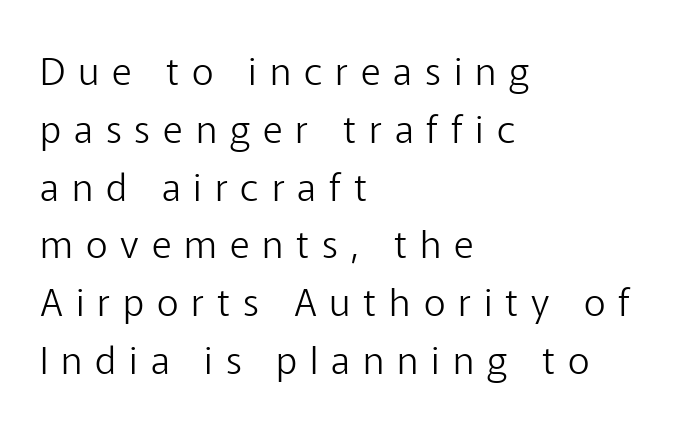
The image shows 38 px light sans-serif type, upright; set left-aligned, normal line spacing (1.52x), unusually wide letter spacing (+0.34 em), not underlined; low stroke contrast and a medium x-height.
